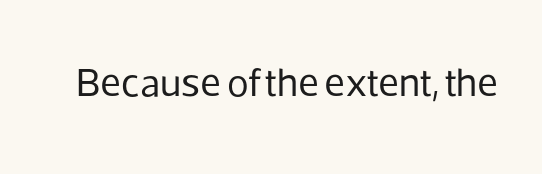
No italicization has been applied; the sample stays upright. The space directly below the letters is spotless. There is no visible air inserted between adjacent glyphs. Is this a heavy cut? Hardly; it is regular or lighter.
